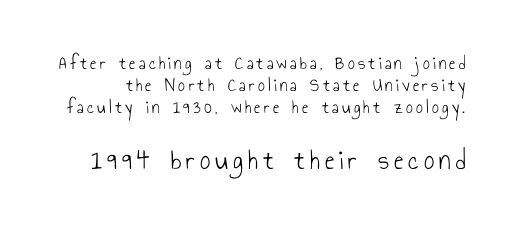
{"serif": "no", "italic": "no", "bold": "no", "weight": "light", "width": "condensed", "stroke_contrast": "low", "x_height": "small", "monospaced": "no", "underline": "no", "line_spacing_ratio": 1.17, "larger_block": "second", "size_ratio": 1.53, "glyph_px": 29}
